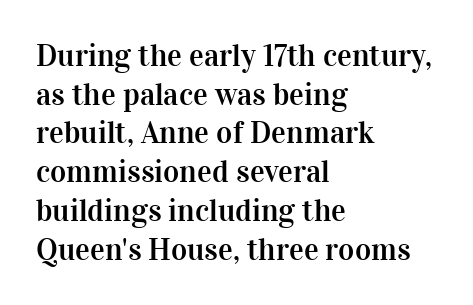
{"serif": "yes", "italic": "no", "width": "normal", "stroke_contrast": "high", "x_height": "medium", "monospaced": "no", "underline": "no", "align": "left", "line_spacing": "normal", "line_spacing_ratio": 1.25, "letter_spacing": "normal", "letter_spacing_em": 0.0, "glyph_px": 31}
